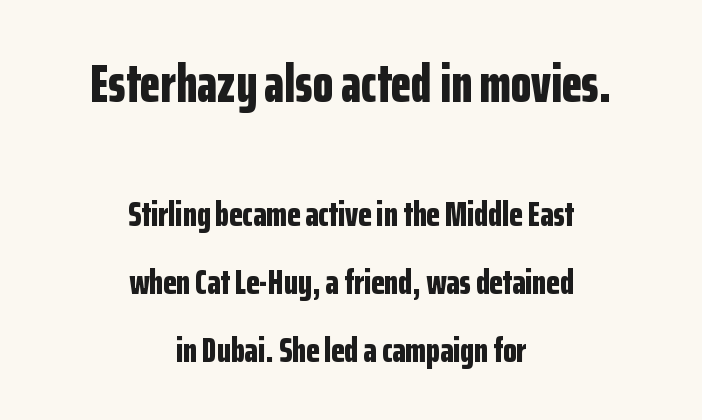
Q: Is the text bold? A: Yes.
Q: Is the text italic (slanted)? A: No, it is upright.
Q: Is the typeface a serif or a sans-serif typeface? A: Sans-serif.
Q: Is the text underlined? A: No.
Q: How is the paragraph aligned? A: Centered.
Q: Is the spacing between letters normal or unusually wide? A: Normal.
Q: Is the spacing between lines tight, normal or loose? A: Loose.
Q: Which block of text is set in a larger size, the first (top) or the second (bottom)? A: The first (top) one.
Q: Width (condensed, normal, or wide)? A: Condensed.
Q: Stroke contrast? A: Low.
Q: x-height? A: Medium.
Q: Monospaced? A: No.
